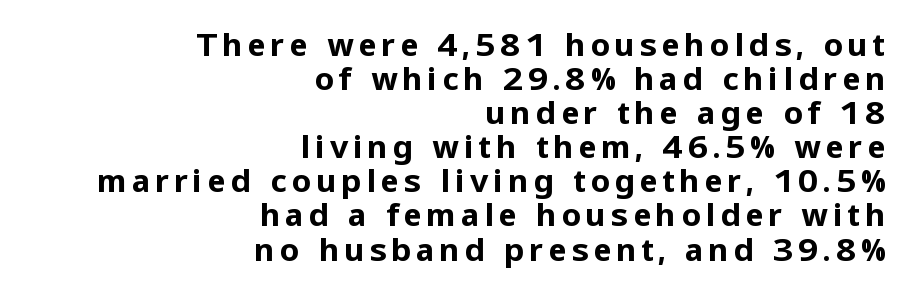
The image shows 31 px bold sans-serif type, upright; set right-aligned, tight line spacing (1.1x), not underlined; low stroke contrast and a medium x-height.
